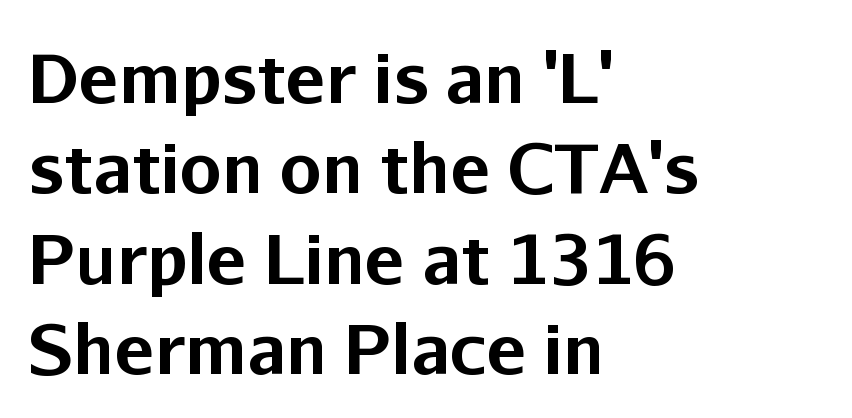
The passage shown is typed in a proportional face where columns would drift. The string is rendered with underlining switched off. Leftover space on each line is placed entirely after the last word. Nothing unusual about the tracking: characters are spaced as the font intends. On the weight axis this lands at bold, roughly 700.
